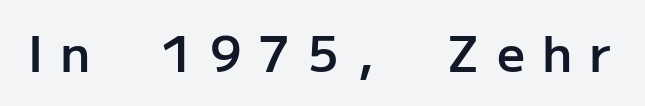
Any mark beneath the type? The region is blank. Does the lettering tilt? It doesn't — this is upright. The face used here is a sans, in the tradition of grotesques and geometrics. Typographic density is moderately raised because the face is semibold. This sample has the flowing, uneven cadence of proportional lettering.
